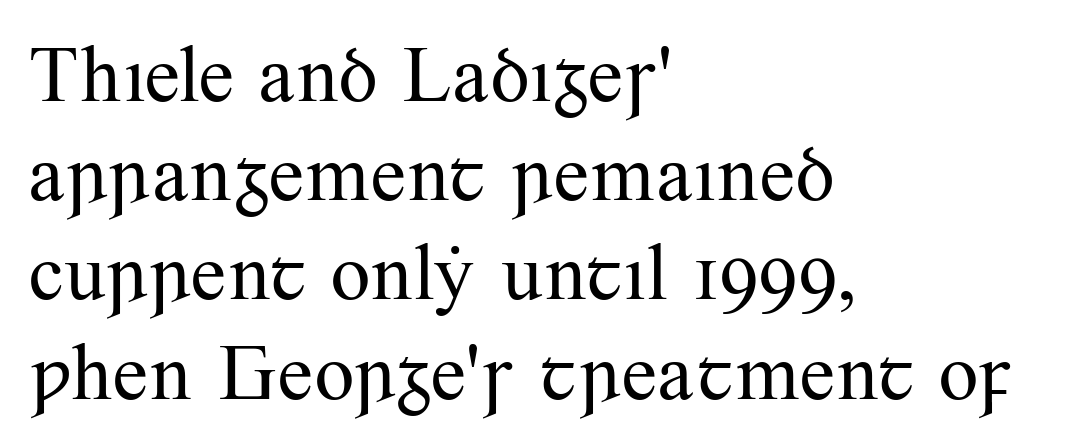
Q: Is the text bold? A: No.
Q: Is the text italic (slanted)? A: No, it is upright.
Q: Is the typeface a serif or a sans-serif typeface? A: Serif.
Q: Is the text underlined? A: No.
Q: How is the paragraph aligned? A: Left-aligned.
Q: Is the spacing between letters normal or unusually wide? A: Normal.
Q: Width (condensed, normal, or wide)? A: Normal.
Q: Stroke contrast? A: Medium.
Q: x-height? A: Small.
Q: Monospaced? A: No.
